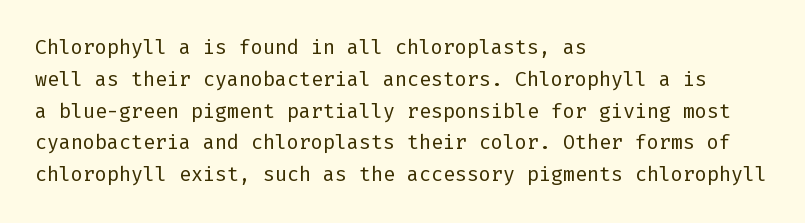
Q: Is the text bold? A: No.
Q: Is the text italic (slanted)? A: No, it is upright.
Q: Is the text underlined? A: No.
Q: How is the paragraph aligned? A: Left-aligned.
Q: Is the spacing between letters normal or unusually wide? A: Normal.
Q: Is the spacing between lines tight, normal or loose? A: Normal.
